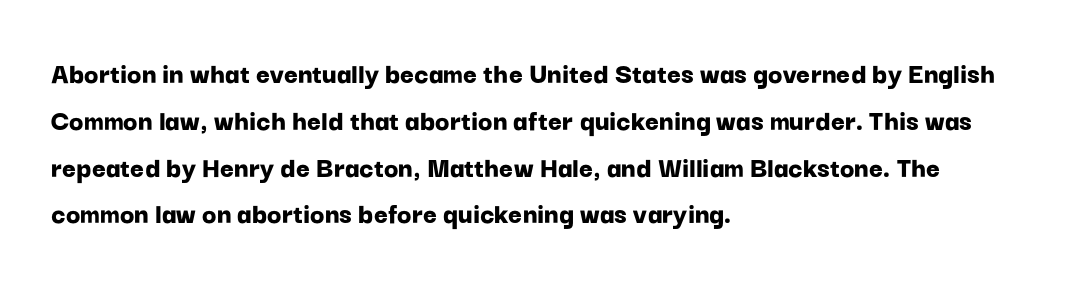
The image shows 30 px bold sans-serif type, upright; set left-aligned, normal line spacing (1.56x), normal letter spacing, not underlined; low stroke contrast and a medium x-height.
